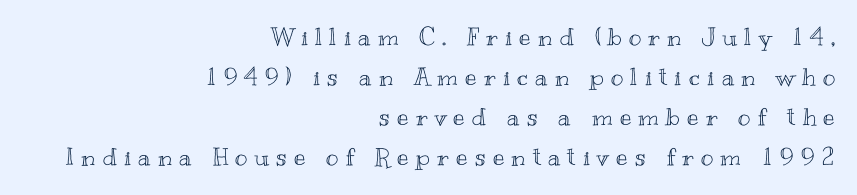
Q: Is the text italic (slanted)? A: No, it is upright.
Q: Is the text underlined? A: No.
Q: How is the paragraph aligned? A: Right-aligned.
Q: Is the spacing between letters normal or unusually wide? A: Unusually wide.
Q: Is the spacing between lines tight, normal or loose? A: Normal.
